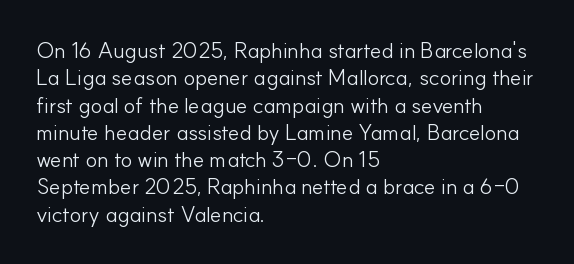
{"italic": "no", "bold": "no", "underline": "no", "align": "left", "line_spacing_ratio": 1.24, "letter_spacing": "normal", "letter_spacing_em": 0.0, "glyph_px": 22}
